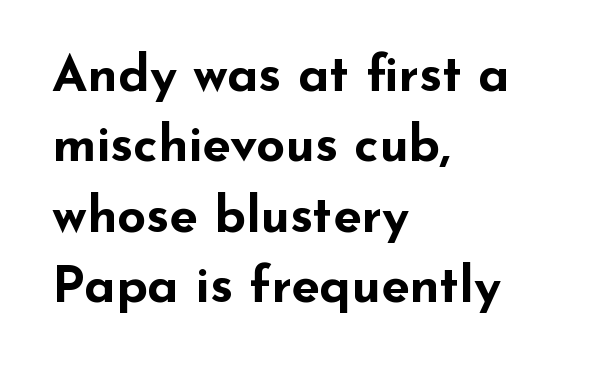
The image shows 51 px bold, wide sans-serif type, upright; set left-aligned, normal line spacing (1.38x), normal letter spacing, not underlined; low stroke contrast and a small x-height.
